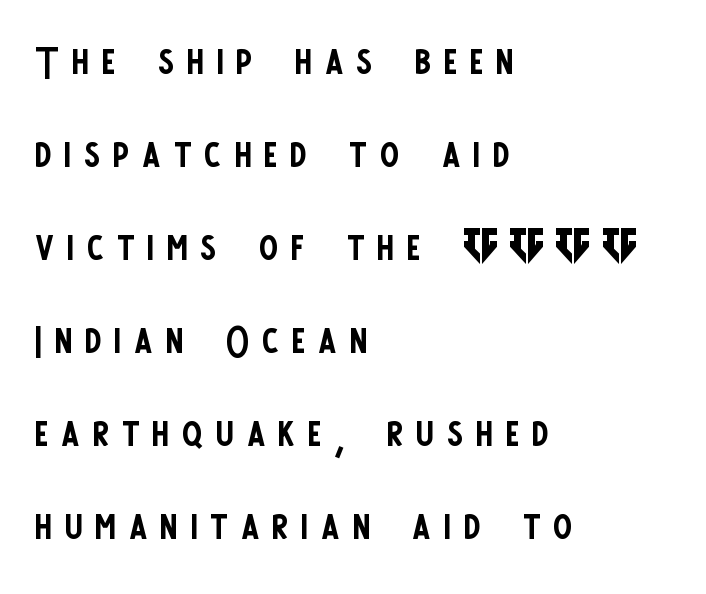
Q: Is the text bold? A: No.
Q: Is the text italic (slanted)? A: No, it is upright.
Q: Is the typeface a serif or a sans-serif typeface? A: Sans-serif.
Q: Is the text underlined? A: No.
Q: How is the paragraph aligned? A: Left-aligned.
Q: Is the spacing between letters normal or unusually wide? A: Unusually wide.
Q: Is the spacing between lines tight, normal or loose? A: Normal.
Q: Width (condensed, normal, or wide)? A: Condensed.
Q: Stroke contrast? A: Low.
Q: x-height? A: Large.
Q: Monospaced? A: No.
